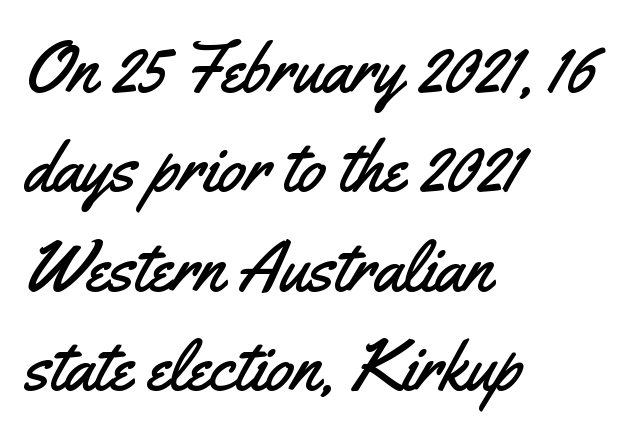
Do the characters align in a grid? No, the font is proportional. This block has exactly the height ordinary leading produces. The paragraph shown leans on its left margin. The glyphs in this specimen are sans serif. No word sits above an underline.
